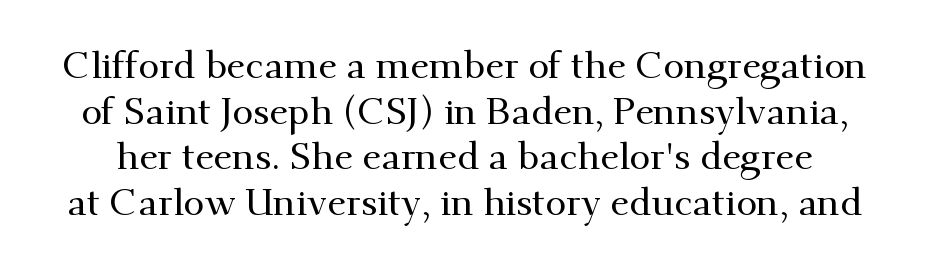
There is no visible air inserted between adjacent glyphs. These lines are rendered in a variable-pitch font. Lines of text with bare space underneath. I'd call this a serif setting — the letters wear small feet.
